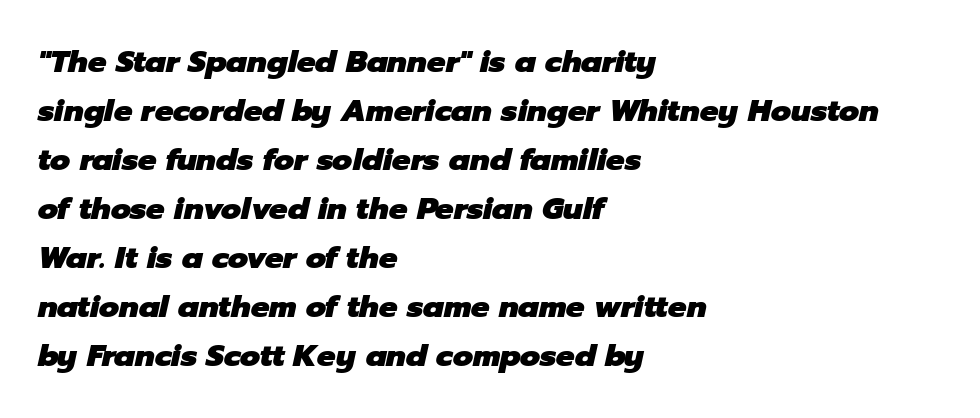
The setting favours the left margin, as ordinary paragraphs usually do. The passage shown is emphatically bold. These lines were composed using italics. Does the leading feel generous? No, just average. The passage shown is typed in a proportional face where columns would drift. Default kerning and tracking; the words read as compact shapes.
